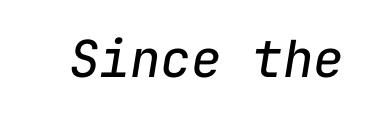
The image shows 51 px regular-weight type, italic (leaning right), monospaced; set normal letter spacing, not underlined; low stroke contrast and a medium x-height.
